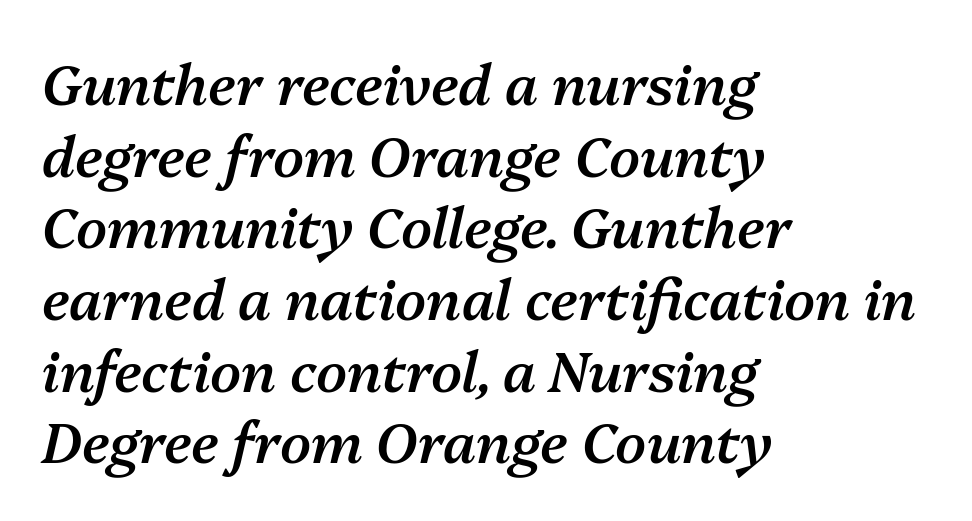
Is the type slanted? Yes — the strokes lean at a clear angle. Proportional: the letters do not fall into vertical columns. A typesetter would call this zero additional tracking. The rendering uses a semibold face; strokes are thickened but not to full bold. In CSS terms this would be text-align: left.
